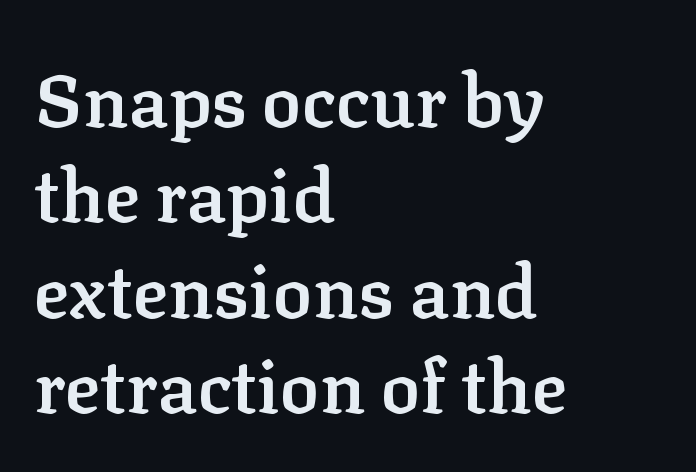
The image shows 74 px semibold serif type, upright; set left-aligned, normal line spacing (1.29x), normal letter spacing, not underlined; low stroke contrast and a medium x-height.
